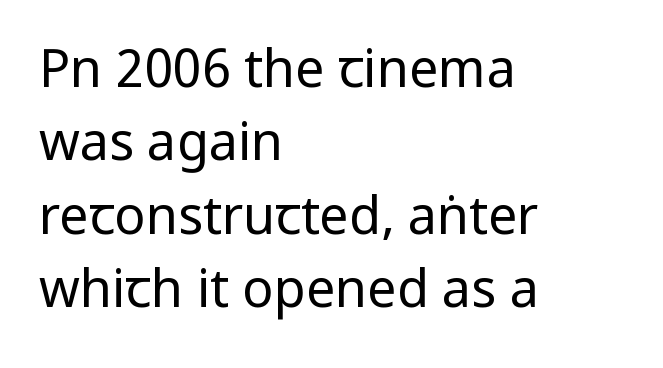
You could not count columns in this text — the font is proportionally spaced. The vertical gap from one line to the next is medium. Alignment: flush left. The type sits square on the baseline with zero lean.
